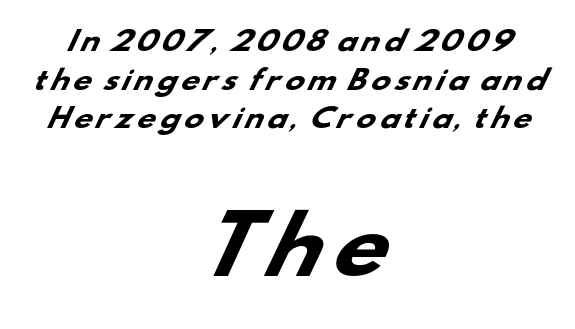
Classification — sans serif. Caption: upper text group reduced, lower text group enlarged. Each glyph is drawn with heavy, bold strokes. Normally led — the rows are evenly, conventionally spaced. Leftover space on each line is divided equally before and after the words. Honestly, there is no underline to notice here at all.
